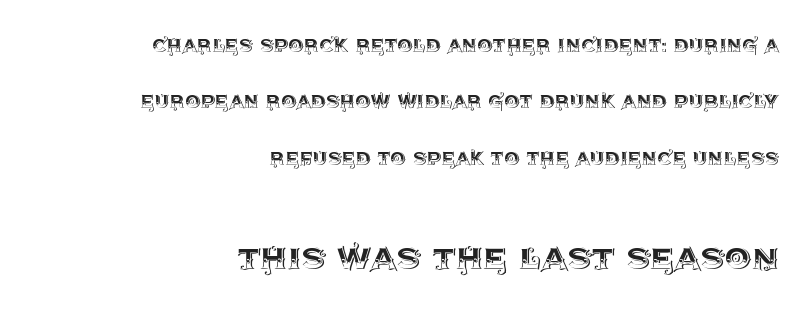
{"italic": "no", "width": "normal", "x_height": "large", "monospaced": "no", "underline": "no", "align": "right", "line_spacing": "loose", "line_spacing_ratio": 2.35, "letter_spacing": "normal", "letter_spacing_em": 0.0, "larger_block": "second", "size_ratio": 1.75, "glyph_px": 42}
